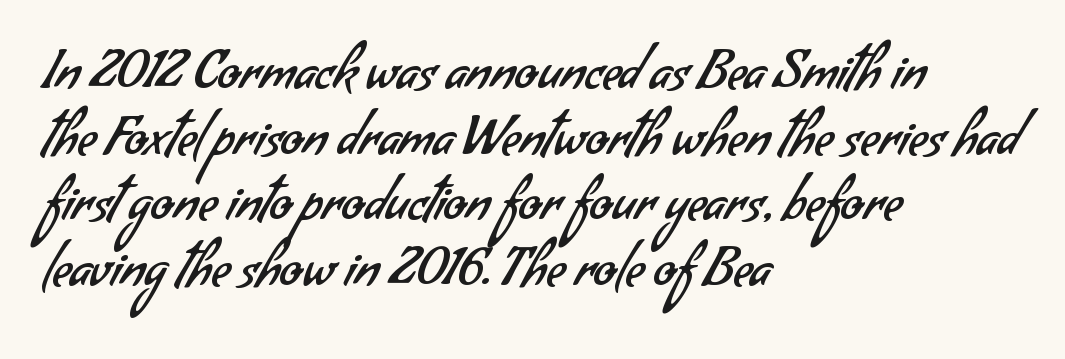
{"serif": "no", "bold": "no", "weight": "regular", "width": "normal", "stroke_contrast": "low", "x_height": "small", "monospaced": "no", "underline": "no", "align": "left", "line_spacing": "normal", "line_spacing_ratio": 1.26, "letter_spacing": "normal", "letter_spacing_em": 0.0, "glyph_px": 52}
